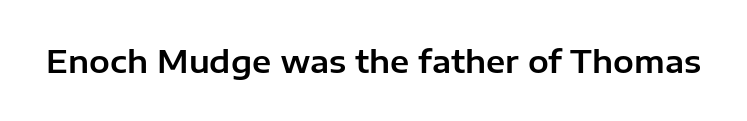
Italic? Not at all — the glyphs are vertical. Descender tails drop into unmarked territory. The glyphs in this specimen are sans serif. Spacing between characters is what you'd get straight out of the box.
